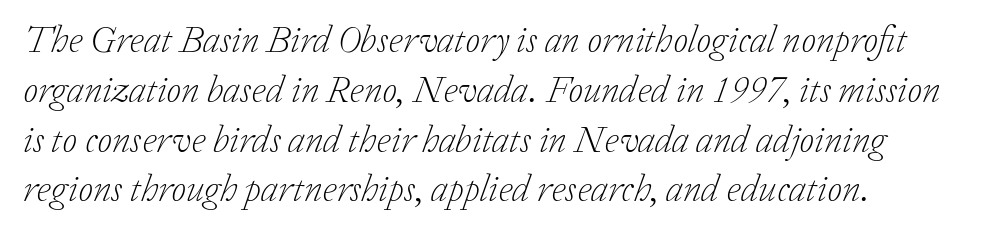
{"serif": "yes", "italic": "yes", "lean": "right", "slant_degrees": 20, "bold": "no", "weight": "light", "width": "normal", "stroke_contrast": "low", "x_height": "medium", "monospaced": "no", "underline": "no", "line_spacing": "normal", "line_spacing_ratio": 1.31, "letter_spacing": "normal", "letter_spacing_em": 0.0, "glyph_px": 38}
